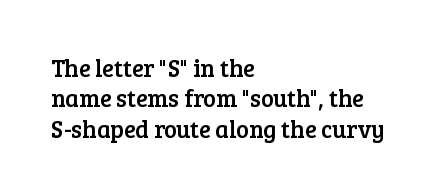
Unmarked baselines from the first word to the last. Short and long lines alike share a common starting point at left. The horizontal fit of the characters is conventional and even. Leading matches the norm, producing a regular column. In terms of posture, this sample is upright.
